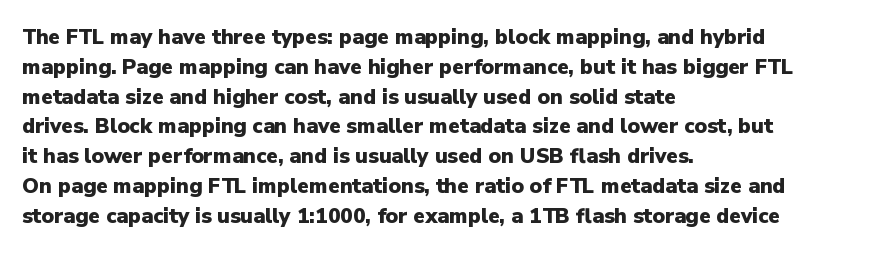
Q: Is the text bold? A: Yes.
Q: Is the text italic (slanted)? A: No, it is upright.
Q: Is the text underlined? A: No.
Q: How is the paragraph aligned? A: Left-aligned.
Q: Is the spacing between letters normal or unusually wide? A: Normal.
Q: Is the spacing between lines tight, normal or loose? A: Normal.
